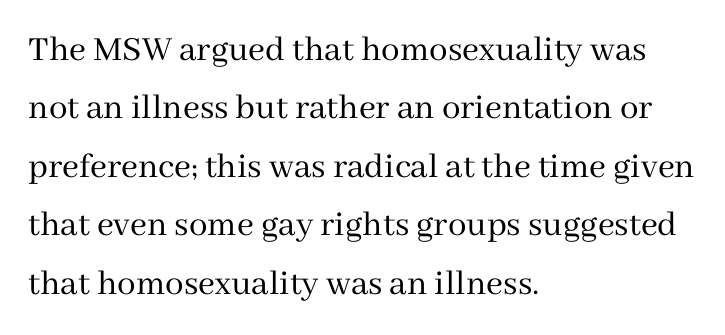
The image shows 37 px regular-weight serif type, upright; set left-aligned, normal line spacing (1.58x), normal letter spacing, not underlined; medium stroke contrast and a medium x-height.
